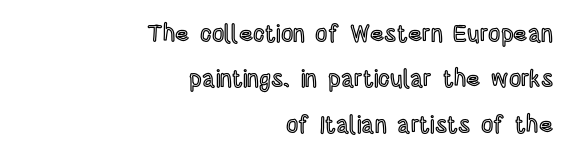
The image shows 24 px text type, upright; set right-aligned, line spacing 1.89x, normal letter spacing, not underlined.
